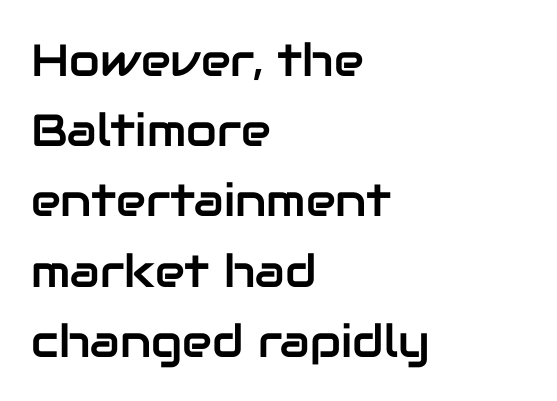
The image shows 45 px sans-serif type, upright; set left-aligned, normal line spacing (1.56x), normal letter spacing, not underlined; low stroke contrast and a medium x-height.
